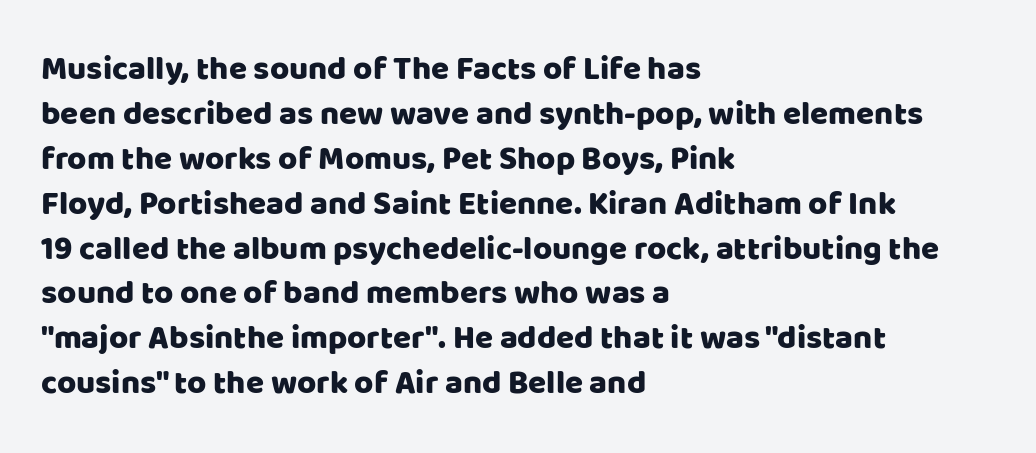
{"serif": "no", "italic": "no", "width": "normal", "stroke_contrast": "low", "x_height": "large", "monospaced": "no", "underline": "no", "align": "left", "line_spacing": "normal", "line_spacing_ratio": 1.36, "letter_spacing": "normal", "letter_spacing_em": 0.0, "glyph_px": 33}
